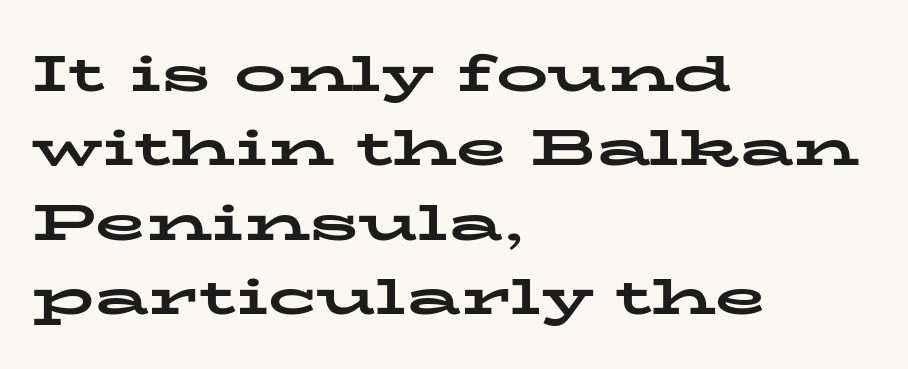
Q: Is the text bold? A: Yes.
Q: Is the text italic (slanted)? A: No, it is upright.
Q: Is the typeface a serif or a sans-serif typeface? A: Serif.
Q: Is the text underlined? A: No.
Q: How is the paragraph aligned? A: Left-aligned.
Q: Is the spacing between letters normal or unusually wide? A: Normal.
Q: Is the spacing between lines tight, normal or loose? A: Normal.
Q: Width (condensed, normal, or wide)? A: Wide.
Q: Stroke contrast? A: Low.
Q: x-height? A: Medium.
Q: Monospaced? A: No.
